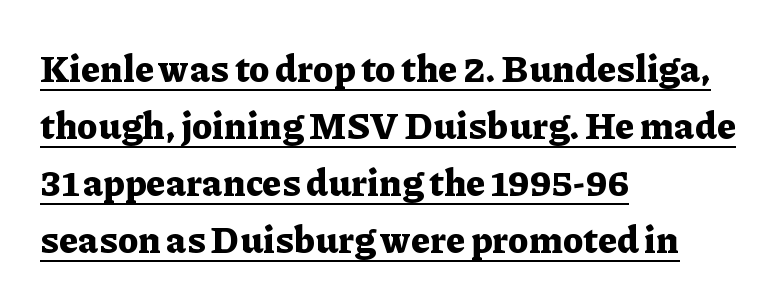
{"serif": "yes", "italic": "no", "bold": "yes", "weight": "bold", "width": "normal", "stroke_contrast": "low", "x_height": "medium", "monospaced": "no", "underline": "yes", "align": "left", "line_spacing": "normal", "line_spacing_ratio": 1.54, "letter_spacing": "normal", "letter_spacing_em": 0.0, "glyph_px": 37}
